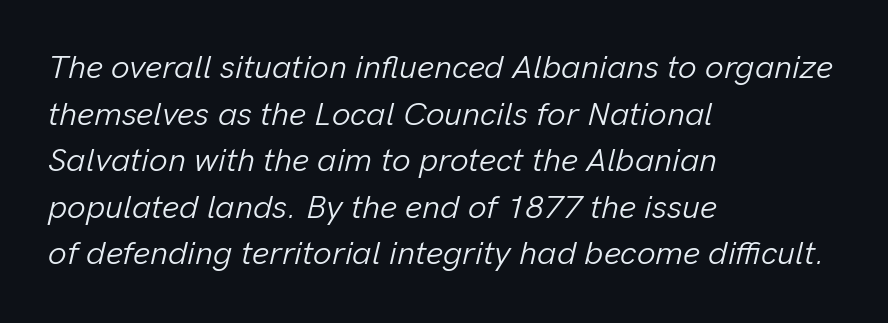
Q: Is the text bold? A: No.
Q: Is the text italic (slanted)? A: Yes, it leans right by about 13 degrees.
Q: Is the text underlined? A: No.
Q: How is the paragraph aligned? A: Left-aligned.
Q: Is the spacing between letters normal or unusually wide? A: Normal.
Q: Is the spacing between lines tight, normal or loose? A: Normal.
Q: Width (condensed, normal, or wide)? A: Normal.
Q: Stroke contrast? A: Low.
Q: x-height? A: Medium.
Q: Monospaced? A: No.
